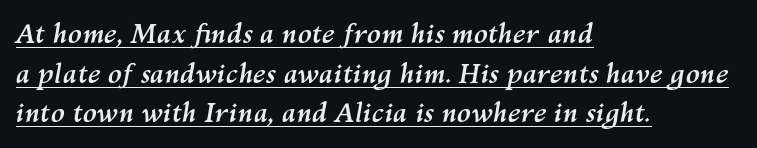
The image shows 26 px bold type, italic (leaning right); set left-aligned, normal line spacing (1.52x), normal letter spacing, underlined.
